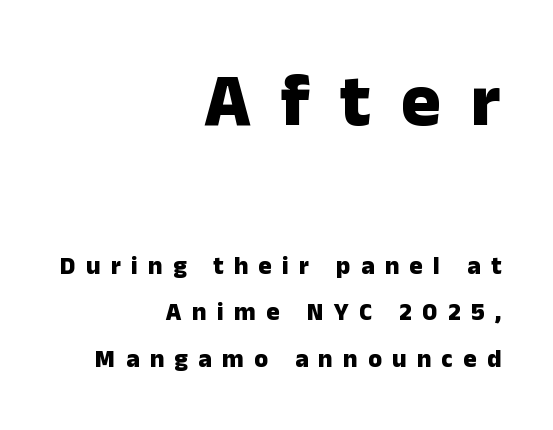
Clear beneath every line of the passage. Proportional: the letters do not fall into vertical columns. Leftover space on each line is placed entirely before the opening word. Vertical strokes here are truly vertical. Heft: maximum for text — a bold.
